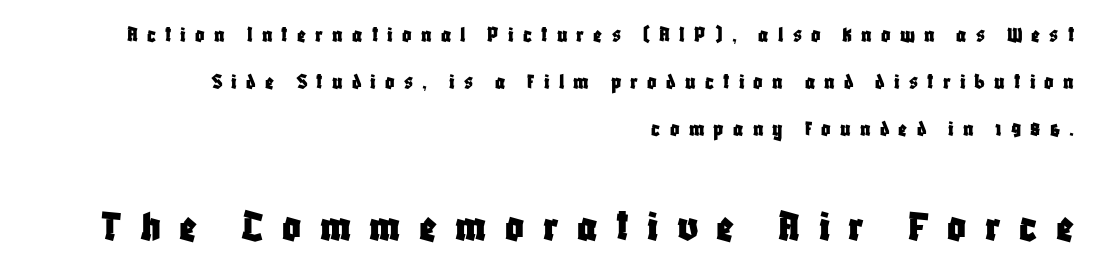
The image shows 46 px condensed sans-serif type, upright; set right-aligned, loose line spacing (2.05x), unusually wide letter spacing (+0.4 em), not underlined; the second (bottom) block is 2.0x larger; low stroke contrast and a large x-height.
